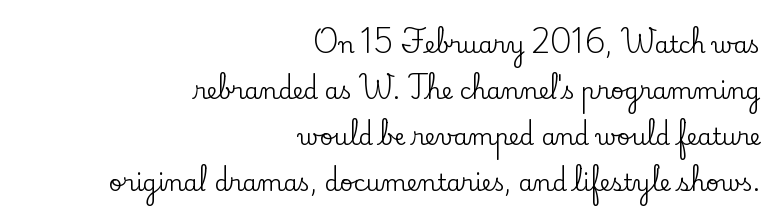
{"italic": "no", "underline": "no", "align": "right", "line_spacing": "loose", "line_spacing_ratio": 2.0, "letter_spacing": "normal", "letter_spacing_em": 0.0, "glyph_px": 23}
